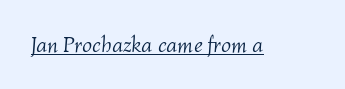
{"italic": "yes", "lean": "right", "slant_degrees": 4, "bold": "no", "underline": "yes", "letter_spacing": "normal", "letter_spacing_em": 0.0, "glyph_px": 22}
